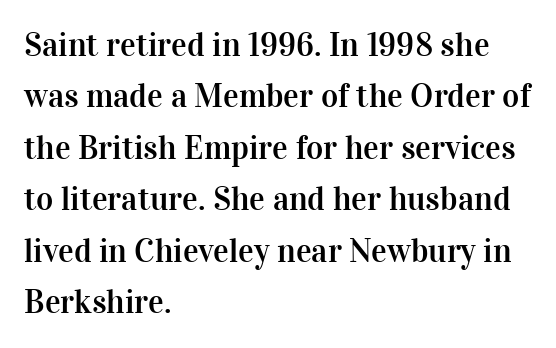
{"serif": "yes", "italic": "no", "width": "normal", "stroke_contrast": "high", "x_height": "medium", "monospaced": "no", "underline": "no", "align": "left", "line_spacing": "normal", "line_spacing_ratio": 1.56, "letter_spacing": "normal", "letter_spacing_em": 0.0, "glyph_px": 33}
